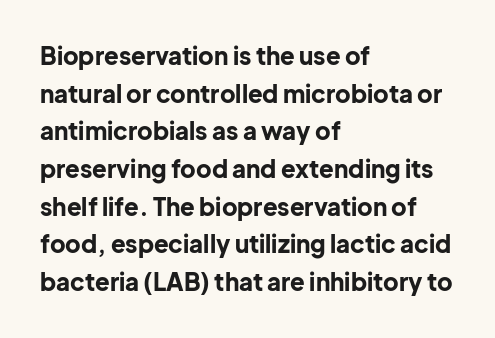
Q: Is the text bold? A: Yes.
Q: Is the text italic (slanted)? A: No, it is upright.
Q: Is the text underlined? A: No.
Q: How is the paragraph aligned? A: Left-aligned.
Q: Is the spacing between letters normal or unusually wide? A: Normal.
Q: Is the spacing between lines tight, normal or loose? A: Normal.
